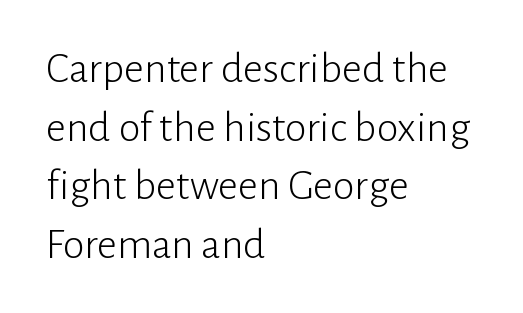
The weight tops out at a normal text grade. Spacing verdict: proportional, widths tailored to each character. Are there feet on the stems? There aren't — it's a sans. Horizontal bands of white between lines are of average thickness.
